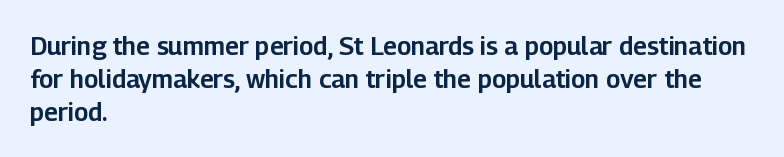
Every row of glyphs begins at an identical x-position on the left. Words appear dense and cohesive because spacing is normal. Unlike italic type, these characters show no tilt at all. Vertical spacing — default. Check under the words: just untouched page.
